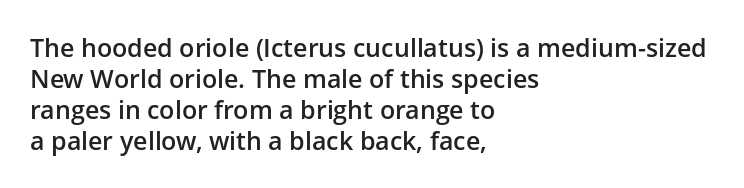
The image shows 25 px text type, upright; set left-aligned, line spacing 1.24x, normal letter spacing, not underlined.
